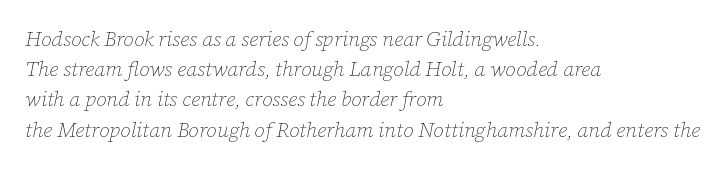
Q: Is the text bold? A: No.
Q: Is the text italic (slanted)? A: Yes, it leans right by about 12 degrees.
Q: Is the text underlined? A: No.
Q: How is the paragraph aligned? A: Left-aligned.
Q: Is the spacing between letters normal or unusually wide? A: Normal.
Q: Is the spacing between lines tight, normal or loose? A: Normal.
